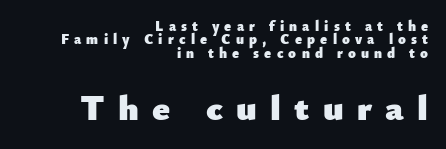
Q: Is the text bold? A: Yes.
Q: Is the text italic (slanted)? A: No, it is upright.
Q: Is the typeface a serif or a sans-serif typeface? A: Sans-serif.
Q: Is the text underlined? A: No.
Q: How is the paragraph aligned? A: Right-aligned.
Q: Is the spacing between letters normal or unusually wide? A: Unusually wide.
Q: Is the spacing between lines tight, normal or loose? A: Tight.
Q: Which block of text is set in a larger size, the first (top) or the second (bottom)? A: The second (bottom) one.
Q: Width (condensed, normal, or wide)? A: Normal.
Q: Stroke contrast? A: Low.
Q: x-height? A: Small.
Q: Monospaced? A: No.
